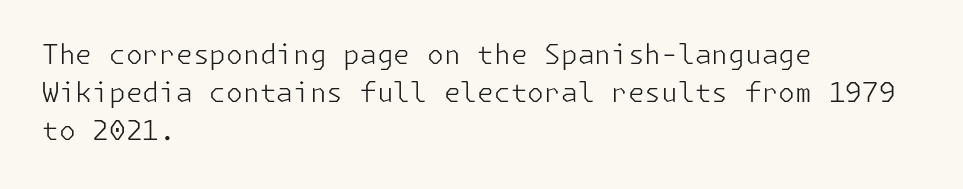
The designer left line spacing at the default. A classic flush-left, rag-right setting is used for this passage. The font sits on the lighter half of the weight spectrum, regular included. The letters stand straight up with perfectly vertical stems. No word sits above an underline.
